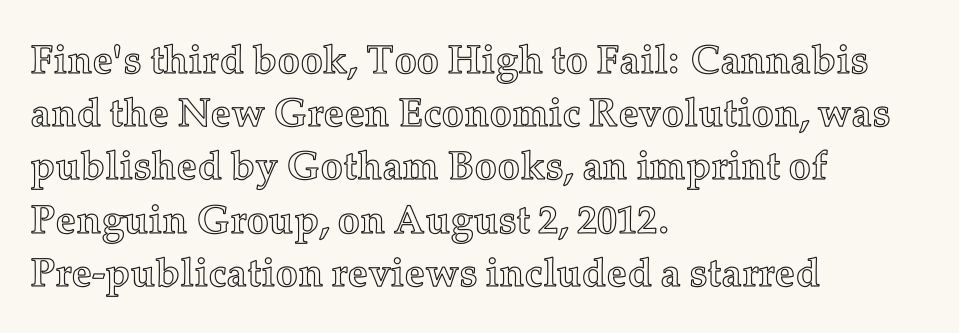
The image shows 40 px text type, upright; set left-aligned, normal line spacing (1.33x), normal letter spacing, not underlined; a medium x-height.
